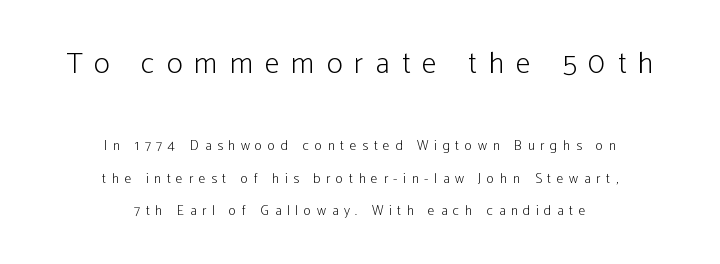
{"serif": "no", "italic": "no", "bold": "no", "weight": "light", "width": "condensed", "stroke_contrast": "low", "x_height": "medium", "monospaced": "no", "underline": "no", "align": "center", "line_spacing": "loose", "line_spacing_ratio": 2.33, "letter_spacing": "wide", "letter_spacing_em": 0.4, "larger_block": "first", "size_ratio": 2.14, "glyph_px": 30}
